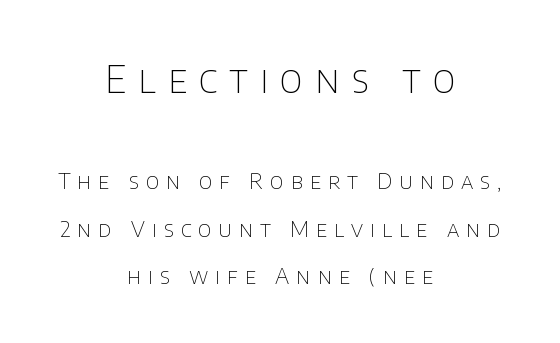
{"serif": "no", "italic": "no", "bold": "no", "weight": "thin", "width": "normal", "stroke_contrast": "low", "x_height": "large", "monospaced": "no", "underline": "no", "align": "center", "line_spacing": "loose", "line_spacing_ratio": 2.17, "letter_spacing": "wide", "letter_spacing_em": 0.32, "larger_block": "first", "size_ratio": 1.73, "glyph_px": 38}
